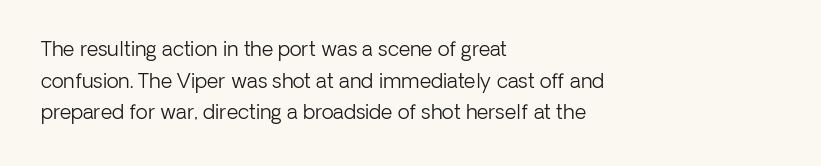
{"italic": "no", "bold": "no", "underline": "no", "align": "left", "line_spacing": "normal", "line_spacing_ratio": 1.58, "letter_spacing": "normal", "letter_spacing_em": 0.0, "glyph_px": 20}
